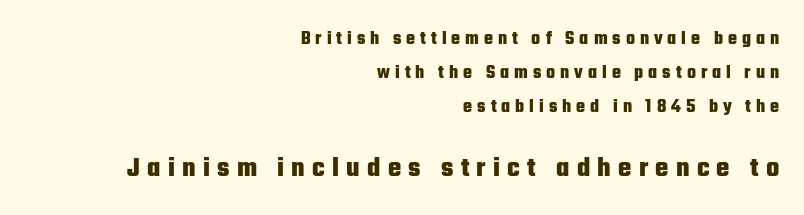
Q: Is the text bold? A: Yes.
Q: Is the text italic (slanted)? A: No, it is upright.
Q: Is the typeface a serif or a sans-serif typeface? A: Sans-serif.
Q: Is the text underlined? A: No.
Q: How is the paragraph aligned? A: Right-aligned.
Q: Is the spacing between letters normal or unusually wide? A: Unusually wide.
Q: Which block of text is set in a larger size, the first (top) or the second (bottom)? A: The second (bottom) one.
Q: Width (condensed, normal, or wide)? A: Condensed.
Q: Stroke contrast? A: Low.
Q: x-height? A: Medium.
Q: Monospaced? A: No.
